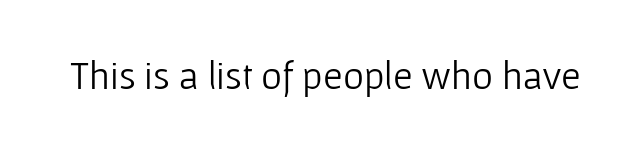
Do the characters align in a grid? No, the font is proportional. The letterforms sit shoulder to shoulder at normal distance. The typeface chosen for these lines omits serifs. Check the space under the baseline: it is left empty. Vertical stems look standard width or narrower in stroke. Designer's note — italics off, roman on.
